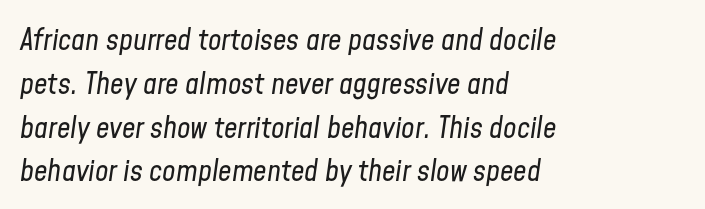
{"italic": "yes", "lean": "right", "slant_degrees": 8, "bold": "no", "weight": "regular", "width": "condensed", "stroke_contrast": "low", "x_height": "medium", "monospaced": "no", "underline": "no", "align": "left", "line_spacing": "normal", "line_spacing_ratio": 1.46, "letter_spacing": "normal", "letter_spacing_em": 0.0, "glyph_px": 30}
